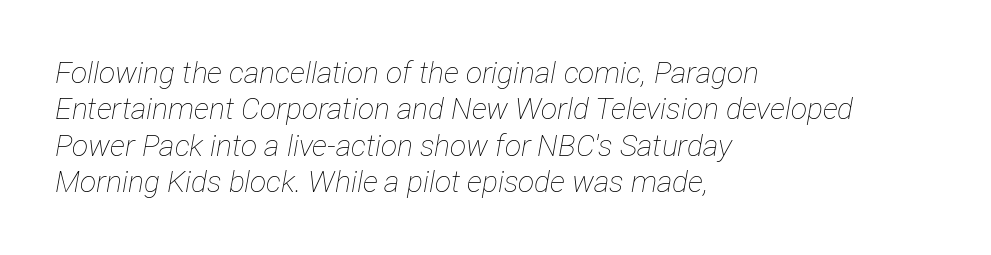
The image shows 30 px thin, condensed type, italic (leaning right); set left-aligned, line spacing 1.21x, normal letter spacing, not underlined; low stroke contrast and a medium x-height.
